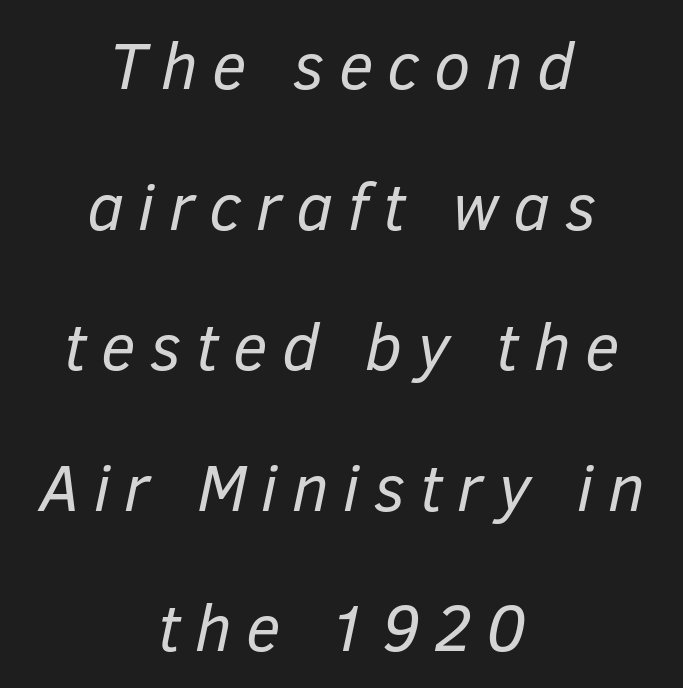
Q: Is the text bold? A: No.
Q: Is the text italic (slanted)? A: Yes, it leans right by about 12 degrees.
Q: Is the text underlined? A: No.
Q: How is the paragraph aligned? A: Centered.
Q: Is the spacing between letters normal or unusually wide? A: Unusually wide.
Q: Is the spacing between lines tight, normal or loose? A: Loose.
Q: Width (condensed, normal, or wide)? A: Normal.
Q: Stroke contrast? A: Low.
Q: x-height? A: Medium.
Q: Monospaced? A: No.
